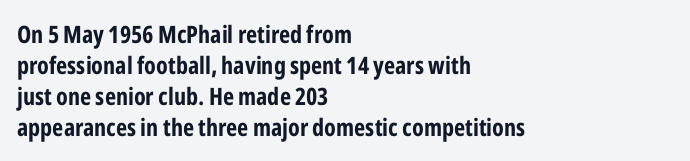
If you measured baseline to baseline, you'd find a middling distance. The specimen reads as upright at a glance. Glyph-to-glyph distance matches everyday printed text. Heavy, bold letterforms. Each row of text sits above clean, open space.
